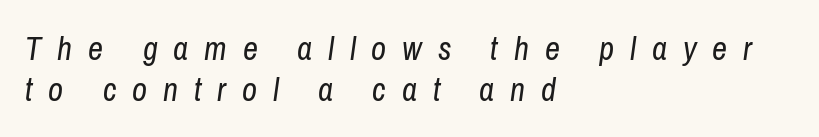
{"italic": "yes", "lean": "right", "slant_degrees": 8, "bold": "no", "weight": "regular", "width": "condensed", "stroke_contrast": "low", "x_height": "medium", "monospaced": "no", "underline": "no", "align": "left", "line_spacing_ratio": 1.24, "letter_spacing": "wide", "letter_spacing_em": 0.48, "glyph_px": 33}
